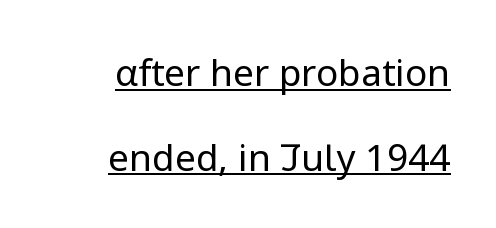
Q: Is the text bold? A: No.
Q: Is the text italic (slanted)? A: No, it is upright.
Q: Is the typeface a serif or a sans-serif typeface? A: Sans-serif.
Q: Is the text underlined? A: Yes.
Q: How is the paragraph aligned? A: Right-aligned.
Q: Is the spacing between letters normal or unusually wide? A: Normal.
Q: Is the spacing between lines tight, normal or loose? A: Loose.
Q: Width (condensed, normal, or wide)? A: Normal.
Q: Stroke contrast? A: Low.
Q: x-height? A: Medium.
Q: Monospaced? A: No.
